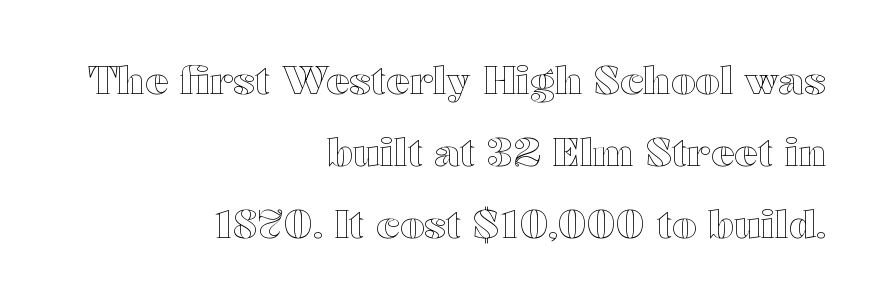
{"italic": "no", "width": "wide", "x_height": "medium", "monospaced": "no", "underline": "no", "align": "right", "line_spacing_ratio": 1.85, "letter_spacing": "normal", "letter_spacing_em": 0.0, "glyph_px": 39}
